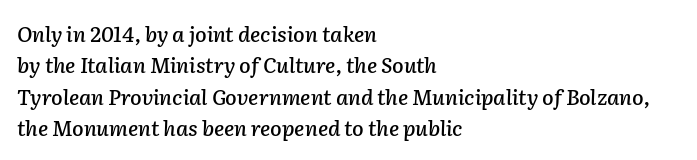
Tracking here is standard; glyphs follow each other at the usual distance. Reading down the block, your eye returns to a fixed left position each line. The rendering applies a slant to the glyphs. Underlining? Definitely not there. Horizontal bands of white between lines are of average thickness.
